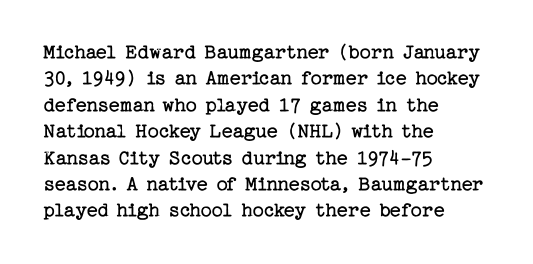
{"italic": "no", "bold": "no", "underline": "no", "align": "left", "line_spacing_ratio": 1.2, "letter_spacing": "normal", "letter_spacing_em": 0.0, "glyph_px": 22}
